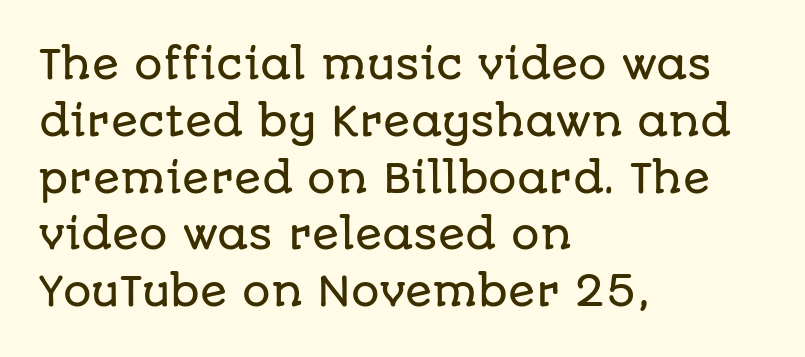
This rendering uses left alignment, leaving the right contour irregular. To sum up the face: it is a sans, with no serifs. The axis of the letterforms is exactly vertical. Observe the ordinary spacing: letters are neighbours, not strangers. Note the varied advance widths — an 'i' is clearly narrower than an 'm'.
